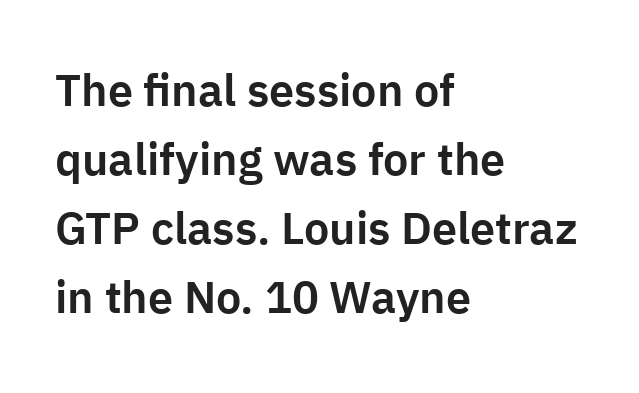
{"serif": "no", "italic": "no", "width": "normal", "stroke_contrast": "low", "x_height": "medium", "monospaced": "no", "underline": "no", "align": "left", "line_spacing": "normal", "line_spacing_ratio": 1.53, "letter_spacing": "normal", "letter_spacing_em": 0.0, "glyph_px": 45}
